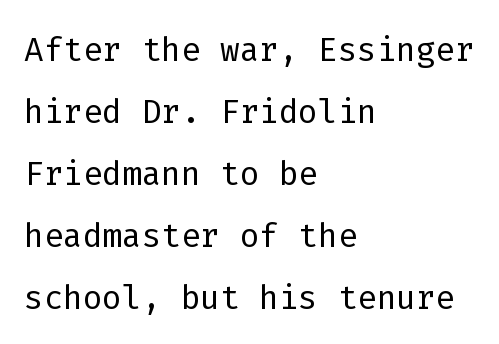
Notice how the passage keeps a crisp vertical edge on the left only. Descenders are the only things crossing below the line. Evenly set lines give the paragraph a standard silhouette. Stem width sits at or under what a default text font uses. The horizontal fit of the characters is conventional and even.
